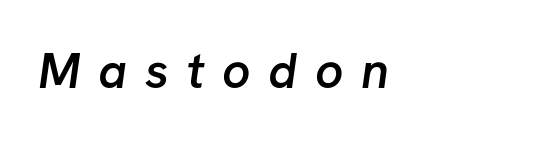
The image shows 50 px semibold sans-serif type; set unusually wide letter spacing (+0.35 em), not underlined; low stroke contrast and a medium x-height.
